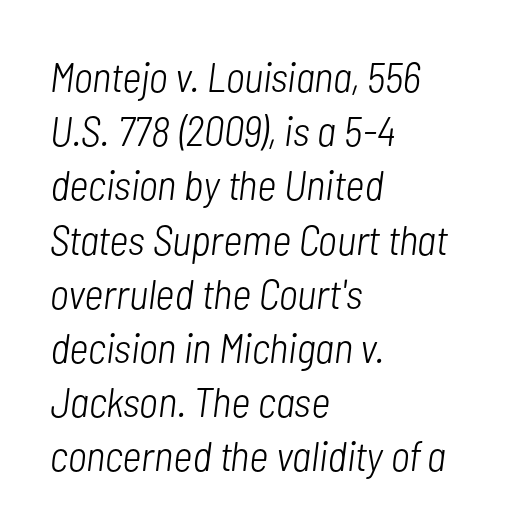
The image shows 42 px light, condensed type, italic (leaning right); set left-aligned, normal line spacing (1.29x), normal letter spacing, not underlined; low stroke contrast and a medium x-height.
